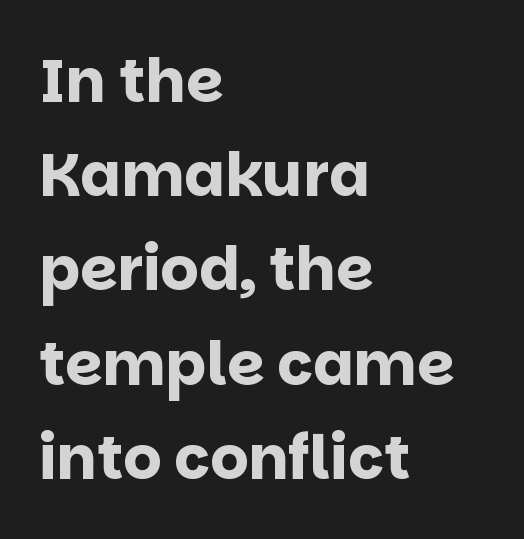
Q: Is the text bold? A: Yes.
Q: Is the text italic (slanted)? A: No, it is upright.
Q: Is the typeface a serif or a sans-serif typeface? A: Sans-serif.
Q: Is the text underlined? A: No.
Q: How is the paragraph aligned? A: Left-aligned.
Q: Is the spacing between letters normal or unusually wide? A: Normal.
Q: Is the spacing between lines tight, normal or loose? A: Normal.
Q: Width (condensed, normal, or wide)? A: Normal.
Q: Stroke contrast? A: Low.
Q: x-height? A: Large.
Q: Monospaced? A: No.
